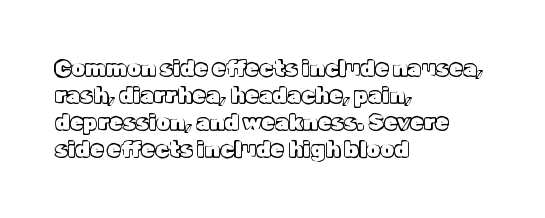
{"italic": "no", "underline": "no", "align": "left", "line_spacing_ratio": 1.22, "letter_spacing": "normal", "letter_spacing_em": 0.0, "glyph_px": 22}
